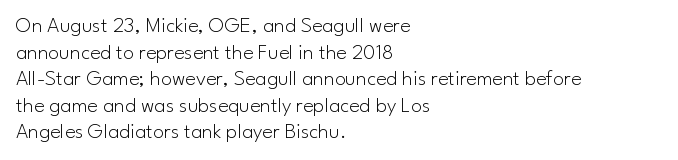
The image shows 22 px text type, upright; set left-aligned, line spacing 1.21x, normal letter spacing, not underlined.
